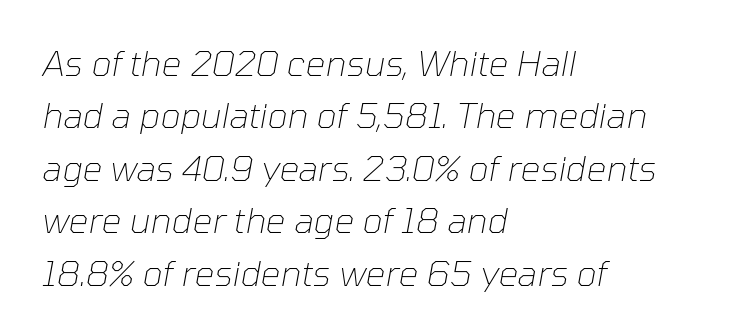
Q: Is the text bold? A: No.
Q: Is the text italic (slanted)? A: Yes, it leans right by about 10 degrees.
Q: Is the text underlined? A: No.
Q: How is the paragraph aligned? A: Left-aligned.
Q: Is the spacing between letters normal or unusually wide? A: Normal.
Q: Is the spacing between lines tight, normal or loose? A: Normal.
Q: Width (condensed, normal, or wide)? A: Normal.
Q: Stroke contrast? A: Low.
Q: x-height? A: Medium.
Q: Monospaced? A: No.
